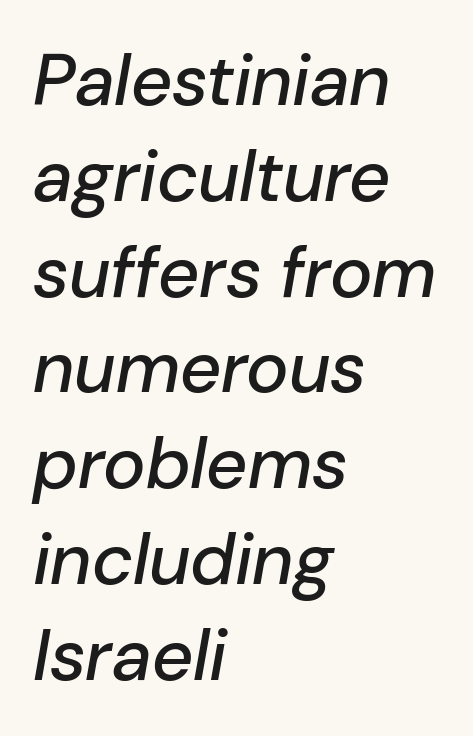
The image shows 72 px text type, italic (leaning right); set left-aligned, normal line spacing (1.33x), normal letter spacing, not underlined; low stroke contrast and a medium x-height.
